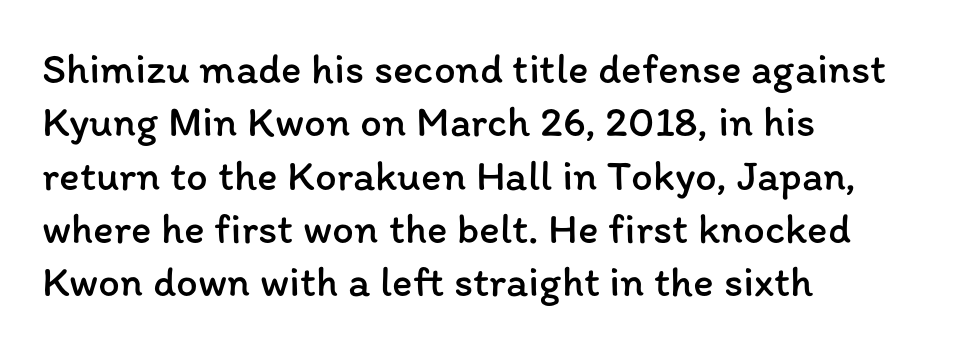
Nobody drew a line under any word here. The rendering keeps characters at their native spacing. This is roman type, the default non-slanted kind. These lines are rendered in a variable-pitch font. Caption: face not bold, strokes unweighted.
